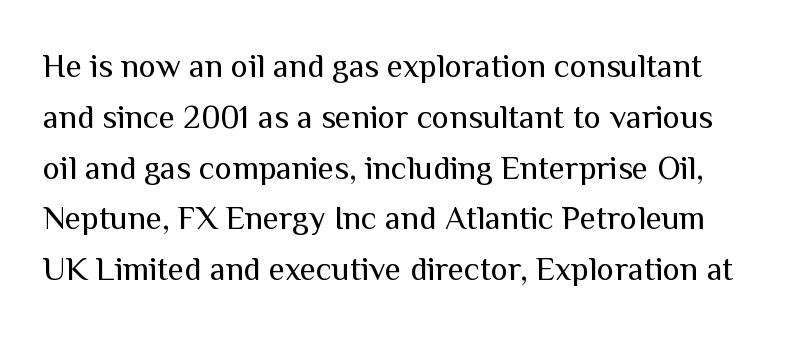
{"serif": "no", "italic": "no", "bold": "no", "weight": "regular", "width": "normal", "stroke_contrast": "medium", "x_height": "medium", "monospaced": "no", "underline": "no", "line_spacing": "normal", "line_spacing_ratio": 1.54, "letter_spacing": "normal", "letter_spacing_em": 0.0, "glyph_px": 33}
